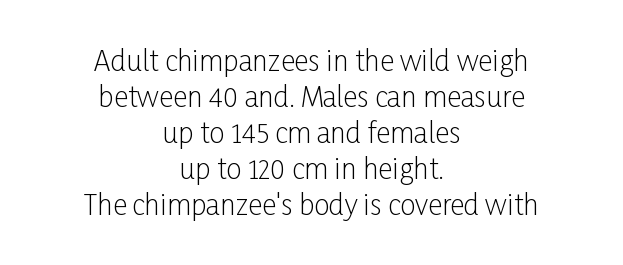
The image shows 28 px light, condensed sans-serif type, upright; set centered, normal line spacing (1.29x), normal letter spacing, not underlined; low stroke contrast and a medium x-height.
